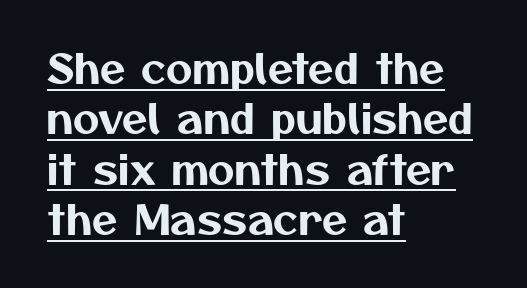
The image shows 41 px sans-serif type; set left-aligned, line spacing 1.23x, normal letter spacing, underlined; medium stroke contrast and a medium x-height.
